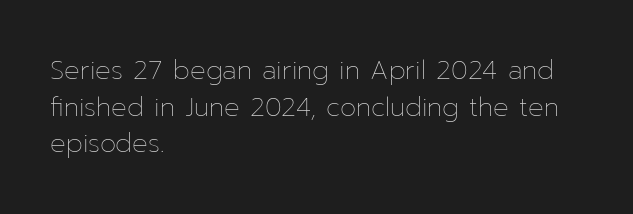
{"italic": "no", "bold": "no", "underline": "no", "align": "left", "line_spacing": "normal", "line_spacing_ratio": 1.41, "letter_spacing": "normal", "letter_spacing_em": 0.0, "glyph_px": 26}
